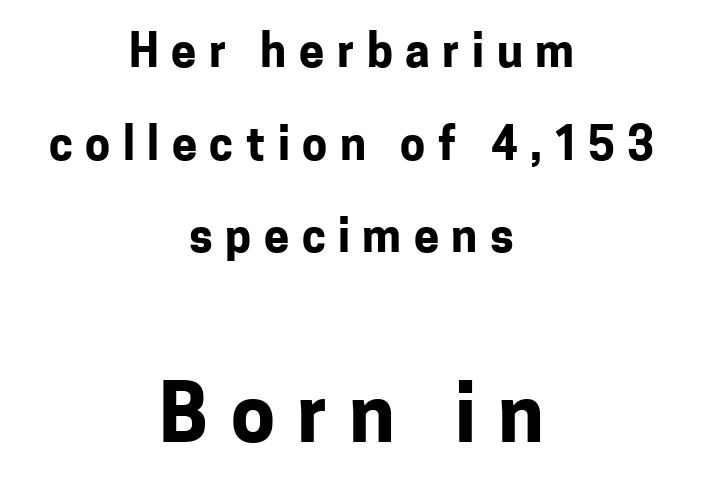
The image shows 79 px bold sans-serif type, upright; set centered, loose line spacing (2.06x), unusually wide letter spacing (+0.28 em), not underlined; the second (bottom) block is 1.76x larger; low stroke contrast and a medium x-height.
